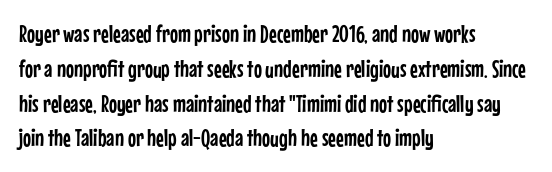
Q: Is the text italic (slanted)? A: No, it is upright.
Q: Is the text underlined? A: No.
Q: How is the paragraph aligned? A: Left-aligned.
Q: Is the spacing between letters normal or unusually wide? A: Normal.
Q: Is the spacing between lines tight, normal or loose? A: Normal.
